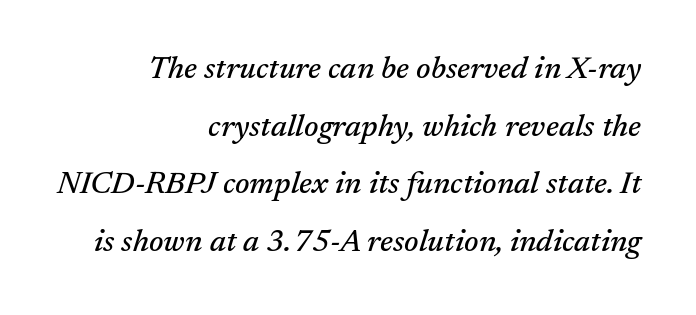
{"serif": "yes", "italic": "yes", "lean": "right", "slant_degrees": 17, "width": "normal", "stroke_contrast": "medium", "x_height": "medium", "monospaced": "no", "underline": "no", "align": "right", "line_spacing_ratio": 1.86, "letter_spacing": "normal", "letter_spacing_em": 0.0, "glyph_px": 31}
